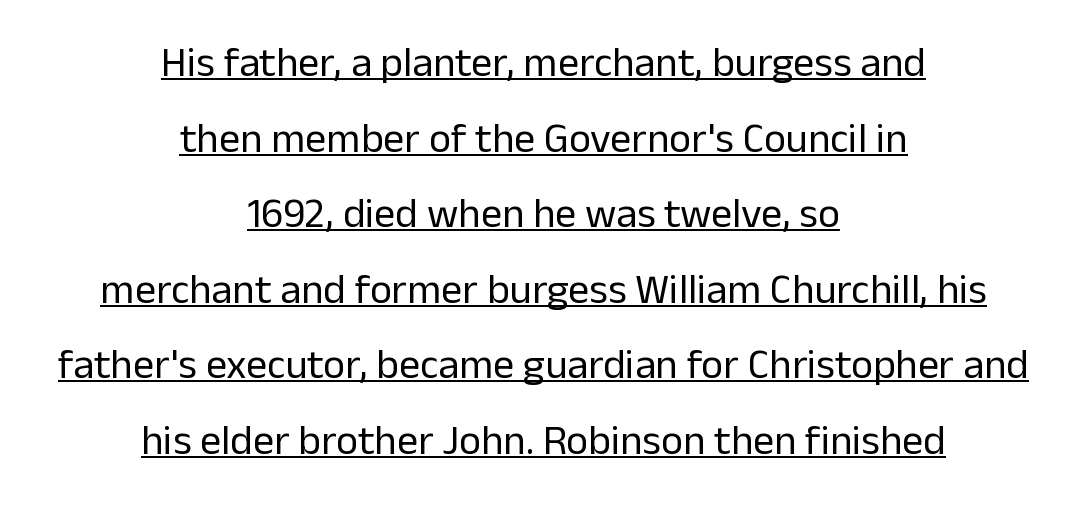
{"serif": "no", "italic": "no", "bold": "no", "weight": "regular", "width": "normal", "stroke_contrast": "low", "x_height": "medium", "monospaced": "no", "underline": "yes", "align": "center", "line_spacing_ratio": 1.8, "letter_spacing": "normal", "letter_spacing_em": 0.0, "glyph_px": 42}
